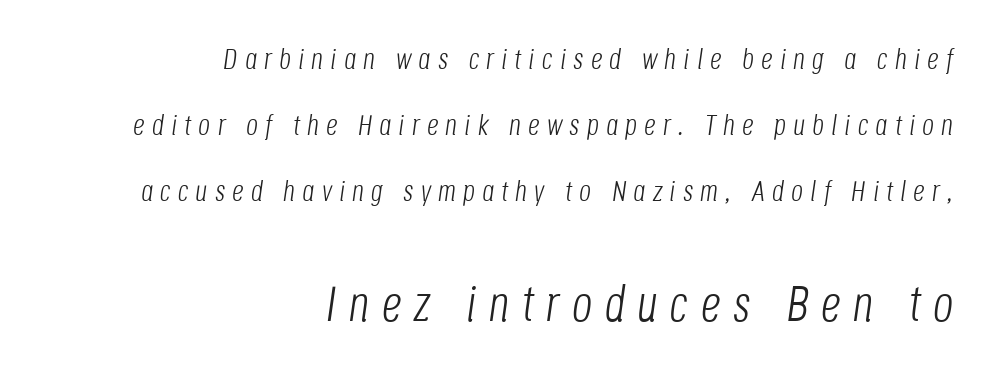
Q: Is the text bold? A: No.
Q: Is the text italic (slanted)? A: Yes, it leans right by about 8 degrees.
Q: Is the text underlined? A: No.
Q: How is the paragraph aligned? A: Right-aligned.
Q: Is the spacing between letters normal or unusually wide? A: Unusually wide.
Q: Is the spacing between lines tight, normal or loose? A: Loose.
Q: Which block of text is set in a larger size, the first (top) or the second (bottom)? A: The second (bottom) one.
Q: Width (condensed, normal, or wide)? A: Condensed.
Q: Stroke contrast? A: Low.
Q: x-height? A: Large.
Q: Monospaced? A: No.
